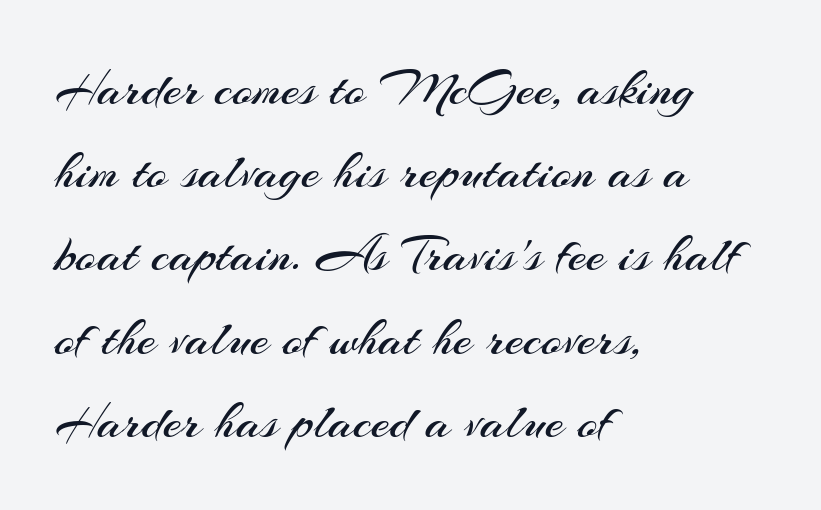
The image shows 53 px regular-weight sans-serif type; set left-aligned, normal line spacing (1.57x), normal letter spacing, not underlined; medium stroke contrast and a small x-height.
